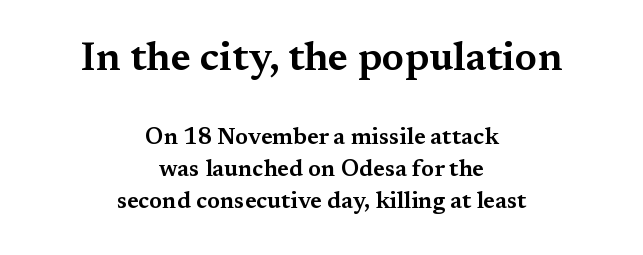
Q: Is the text italic (slanted)? A: No, it is upright.
Q: Is the typeface a serif or a sans-serif typeface? A: Serif.
Q: Is the text underlined? A: No.
Q: How is the paragraph aligned? A: Centered.
Q: Is the spacing between letters normal or unusually wide? A: Normal.
Q: Is the spacing between lines tight, normal or loose? A: Normal.
Q: Which block of text is set in a larger size, the first (top) or the second (bottom)? A: The first (top) one.
Q: Width (condensed, normal, or wide)? A: Wide.
Q: Stroke contrast? A: Medium.
Q: x-height? A: Medium.
Q: Monospaced? A: No.
